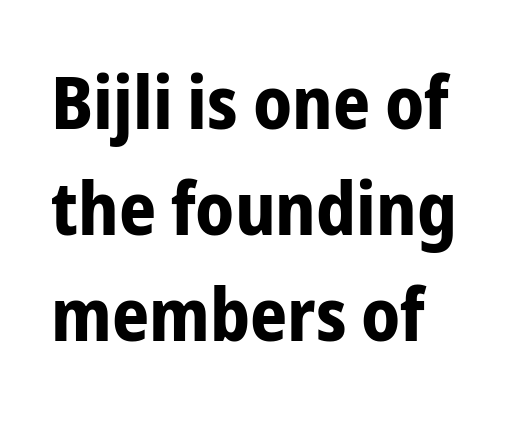
{"serif": "no", "italic": "no", "bold": "yes", "weight": "bold", "width": "condensed", "stroke_contrast": "low", "x_height": "medium", "monospaced": "no", "underline": "no", "line_spacing": "normal", "line_spacing_ratio": 1.45, "letter_spacing": "normal", "letter_spacing_em": 0.0, "glyph_px": 73}
